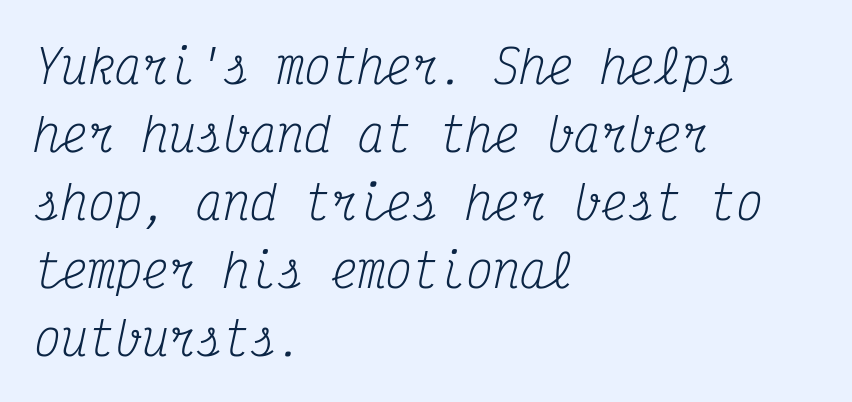
Weight: not bold — regular or lighter. Do the characters align in a grid? Yes, the font is monospaced. Compared with typical body copy, the letter spacing here is the same. The space between consecutive lines is moderate. Does the lettering tilt? It does — this is italic.
